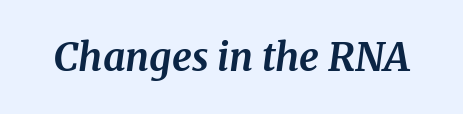
Type without underlining. Regarding serifs, this sample has them. Do the characters align in a grid? No, the font is proportional. Spacing between characters is what you'd get straight out of the box.
